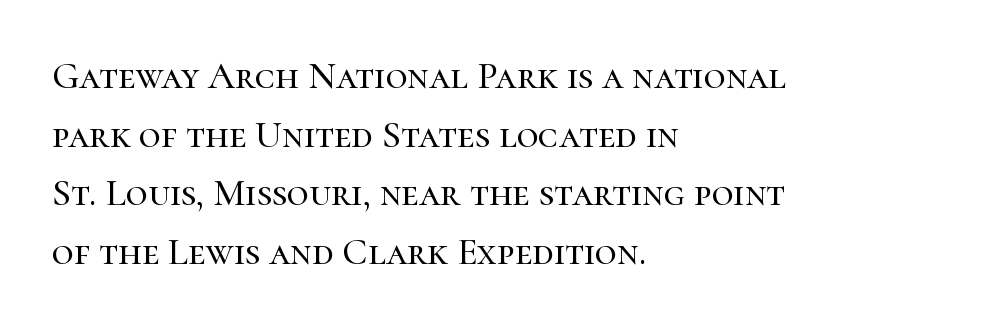
Q: Is the text italic (slanted)? A: No, it is upright.
Q: Is the typeface a serif or a sans-serif typeface? A: Serif.
Q: Is the text underlined? A: No.
Q: How is the paragraph aligned? A: Left-aligned.
Q: Is the spacing between letters normal or unusually wide? A: Normal.
Q: Is the spacing between lines tight, normal or loose? A: Normal.
Q: Width (condensed, normal, or wide)? A: Normal.
Q: Stroke contrast? A: High.
Q: x-height? A: Medium.
Q: Monospaced? A: No.
